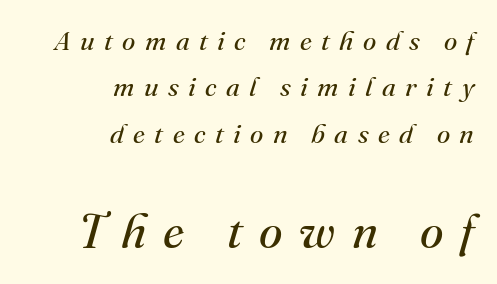
{"serif": "yes", "italic": "yes", "lean": "right", "slant_degrees": 16, "bold": "no", "weight": "regular", "width": "normal", "stroke_contrast": "medium", "x_height": "small", "monospaced": "no", "underline": "no", "align": "right", "line_spacing_ratio": 1.72, "letter_spacing": "wide", "letter_spacing_em": 0.35, "larger_block": "second", "size_ratio": 1.78, "glyph_px": 48}
